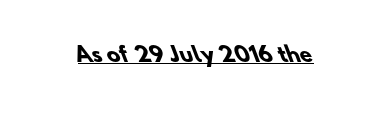
Q: Is the text bold? A: Yes.
Q: Is the text underlined? A: Yes.
Q: Is the spacing between letters normal or unusually wide? A: Normal.
